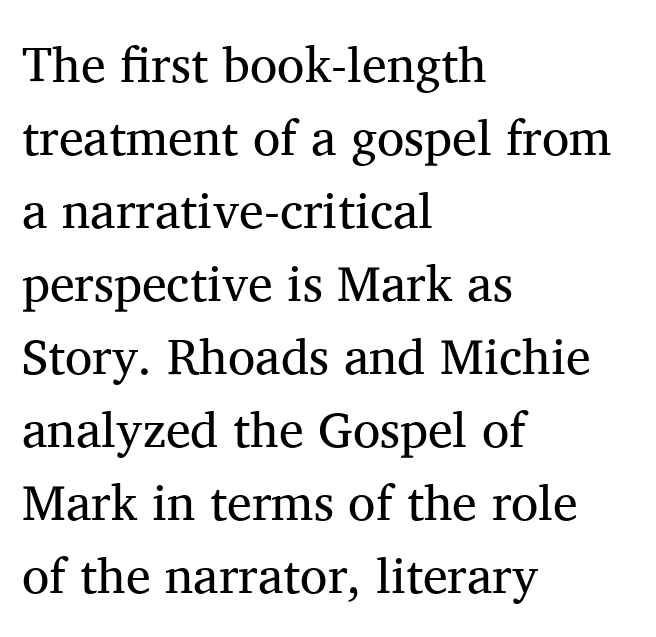
The image shows 50 px regular-weight serif type, upright; set left-aligned, normal line spacing (1.46x), normal letter spacing, not underlined; medium stroke contrast and a medium x-height.
